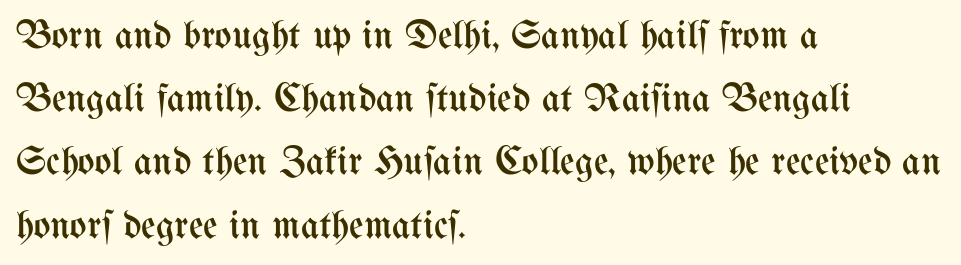
Q: Is the text bold? A: No.
Q: Is the text italic (slanted)? A: No, it is upright.
Q: Is the text underlined? A: No.
Q: How is the paragraph aligned? A: Left-aligned.
Q: Is the spacing between letters normal or unusually wide? A: Normal.
Q: Is the spacing between lines tight, normal or loose? A: Normal.
Q: Width (condensed, normal, or wide)? A: Condensed.
Q: Stroke contrast? A: Medium.
Q: x-height? A: Medium.
Q: Monospaced? A: No.
